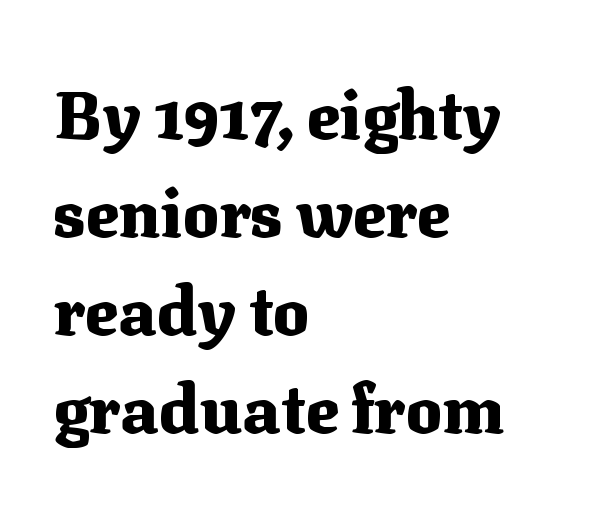
The image shows 68 px heavy serif type, upright; set left-aligned, normal line spacing (1.44x), normal letter spacing, not underlined; medium stroke contrast and a medium x-height.
